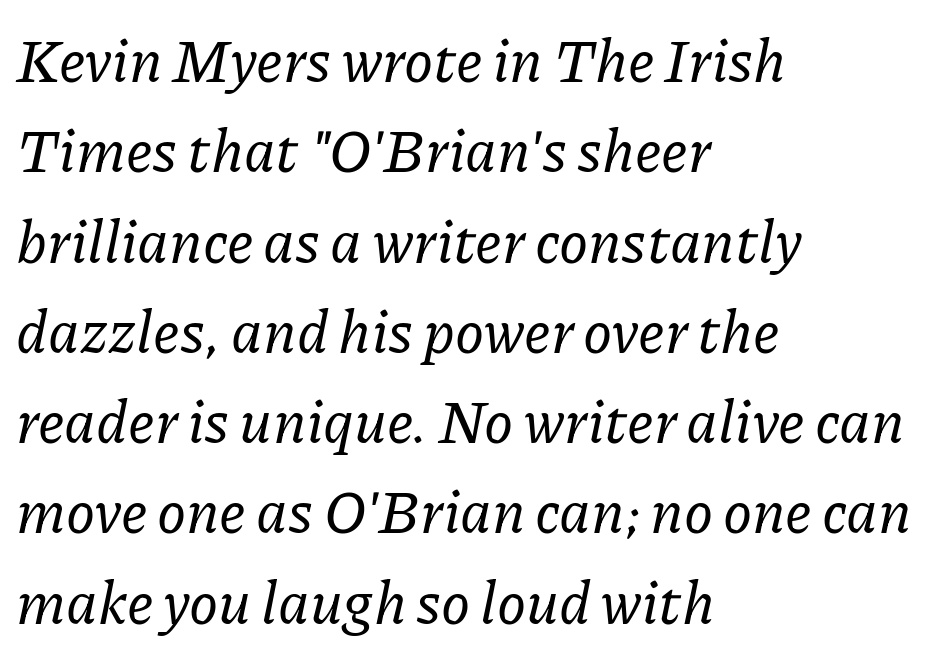
{"serif": "yes", "italic": "yes", "lean": "right", "slant_degrees": 11, "width": "normal", "stroke_contrast": "low", "x_height": "medium", "monospaced": "no", "underline": "no", "align": "left", "line_spacing": "normal", "line_spacing_ratio": 1.53, "letter_spacing": "normal", "letter_spacing_em": 0.0, "glyph_px": 59}
